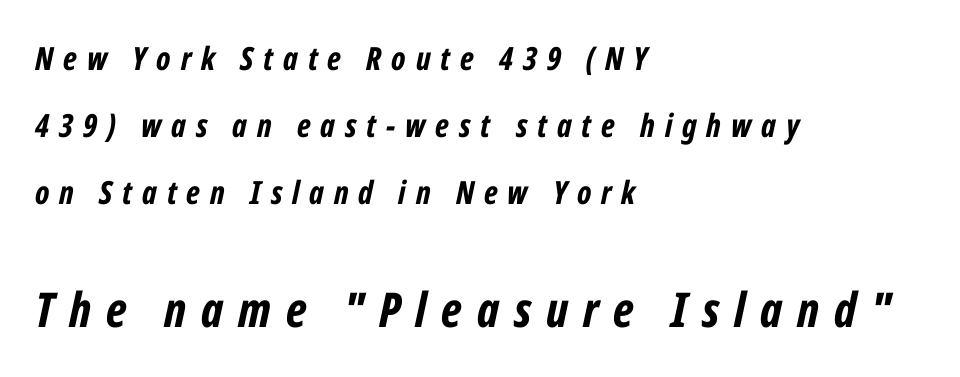
Vertically, the passage feels expansive, rows floating well apart. This rendering widens character spacing well past its baseline value. Looks like regular typesetting: each glyph gets only the width it needs. The specimen omits any rule beneath the text block's lines.
